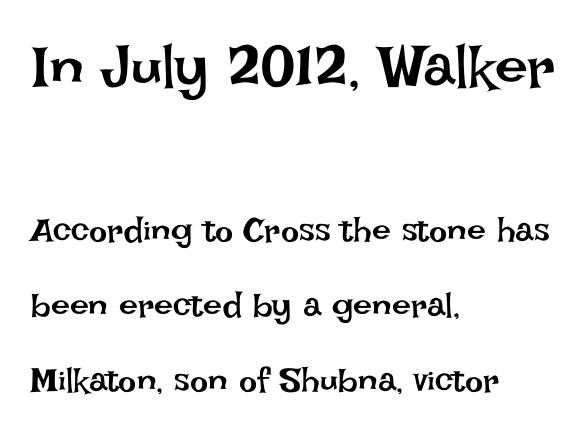
Does the copy run flush right? No — it runs flush left. The typeface has the unassuming heft of standard copy or less. Only glyphs here, with clear space below each row. Whoever set this made the first block the dominant, larger element. The tracking reads as untouched default to a designer's eye. Spacing verdict: proportional, widths tailored to each character.
